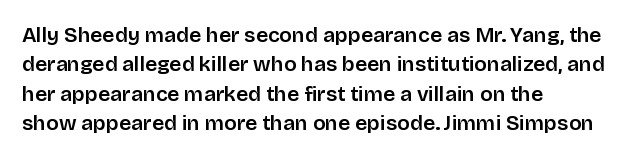
If you drew a ruler down the left edge, every line would touch it. The foot of each line stays bare and open. What's the leading like? Ordinary, nothing unusual. The axis of the letterforms is exactly vertical. Observe the ordinary spacing: letters are neighbours, not strangers.
